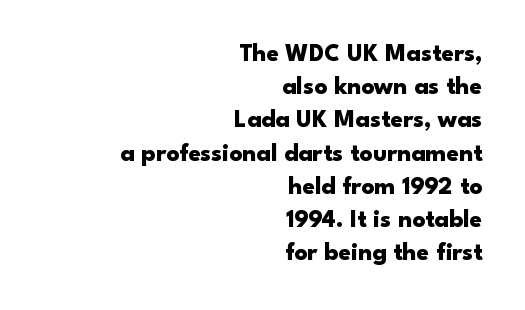
{"italic": "no", "bold": "yes", "underline": "no", "align": "right", "line_spacing": "normal", "line_spacing_ratio": 1.33, "letter_spacing": "normal", "letter_spacing_em": 0.0, "glyph_px": 25}
